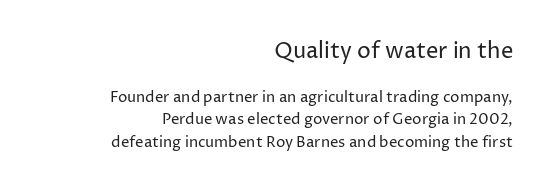
The image shows 22 px text type, upright; set right-aligned, normal line spacing (1.51x), normal letter spacing, not underlined; the first (top) block is 1.47x larger.
